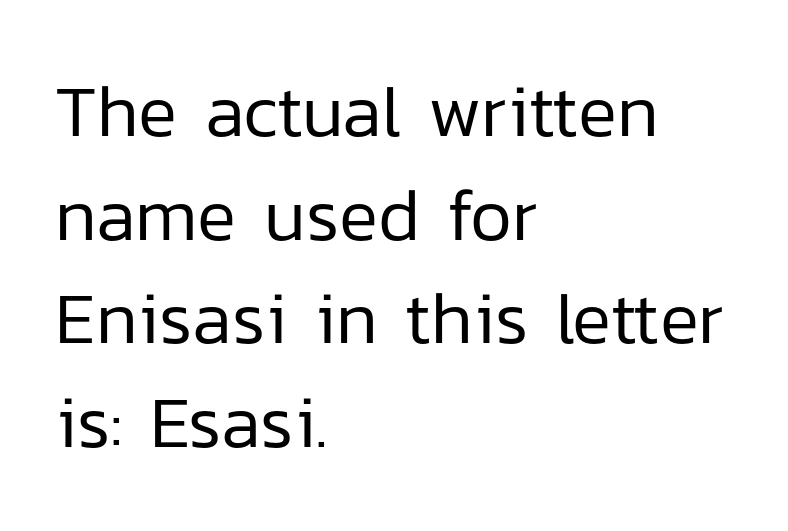
Q: Is the text bold? A: No.
Q: Is the text italic (slanted)? A: No, it is upright.
Q: Is the typeface a serif or a sans-serif typeface? A: Sans-serif.
Q: Is the text underlined? A: No.
Q: How is the paragraph aligned? A: Left-aligned.
Q: Is the spacing between letters normal or unusually wide? A: Normal.
Q: Is the spacing between lines tight, normal or loose? A: Normal.
Q: Width (condensed, normal, or wide)? A: Normal.
Q: Stroke contrast? A: Low.
Q: x-height? A: Medium.
Q: Monospaced? A: No.
